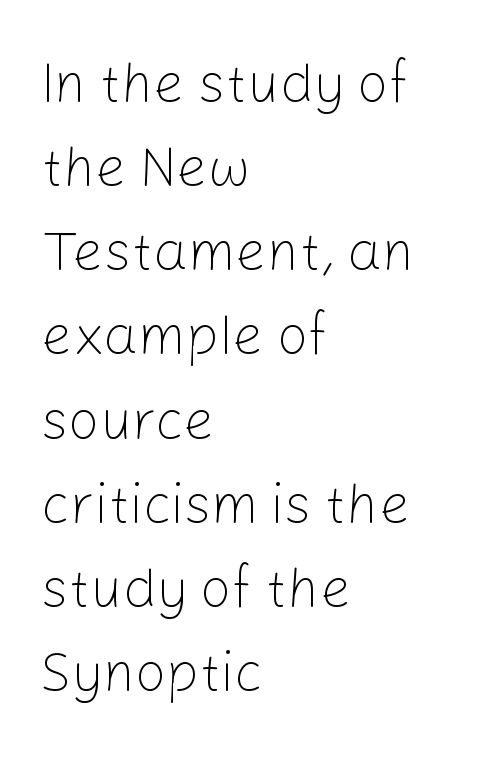
Q: Is the text bold? A: No.
Q: Is the text italic (slanted)? A: No, it is upright.
Q: Is the typeface a serif or a sans-serif typeface? A: Sans-serif.
Q: Is the text underlined? A: No.
Q: How is the paragraph aligned? A: Left-aligned.
Q: Is the spacing between letters normal or unusually wide? A: Normal.
Q: Is the spacing between lines tight, normal or loose? A: Normal.
Q: Width (condensed, normal, or wide)? A: Normal.
Q: Stroke contrast? A: Low.
Q: x-height? A: Medium.
Q: Monospaced? A: No.
